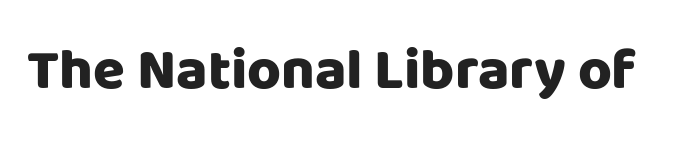
What weight is shown? A full bold with thick strokes. Nope, not italic — everything's standing straight. The tracking reads as untouched default to a designer's eye. The rendering uses natural spacing where letterforms have individual widths. The type family on display is of the sans-serif kind.
